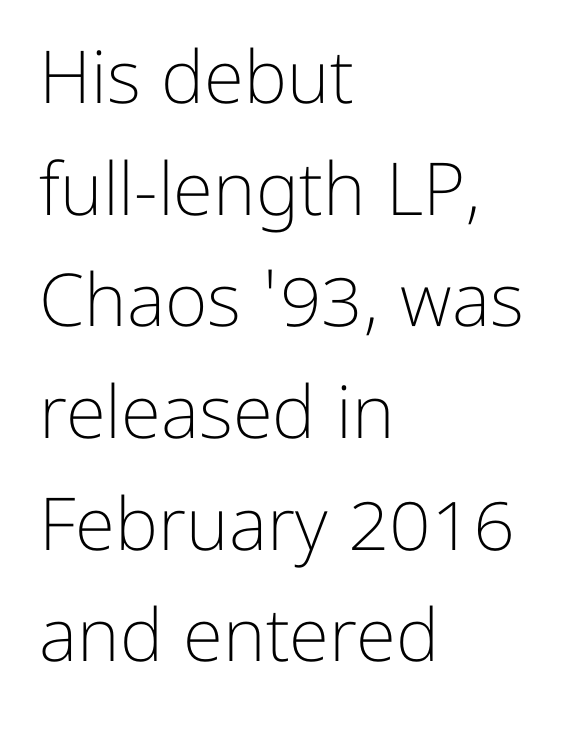
Q: Is the text bold? A: No.
Q: Is the text italic (slanted)? A: No, it is upright.
Q: Is the typeface a serif or a sans-serif typeface? A: Sans-serif.
Q: Is the text underlined? A: No.
Q: How is the paragraph aligned? A: Left-aligned.
Q: Is the spacing between letters normal or unusually wide? A: Normal.
Q: Is the spacing between lines tight, normal or loose? A: Normal.
Q: Width (condensed, normal, or wide)? A: Normal.
Q: Stroke contrast? A: Low.
Q: x-height? A: Medium.
Q: Monospaced? A: No.
